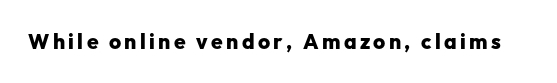
Pretty heavy lettering here — definitely bold. The passage shown is not underscored anywhere. Do the letters lean? They stand straight.
